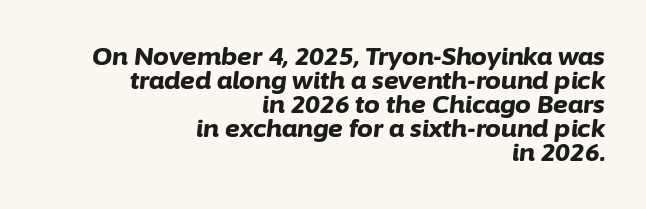
Q: Is the text bold? A: Yes.
Q: Is the text italic (slanted)? A: Yes, it leans right by about 6 degrees.
Q: Is the text underlined? A: No.
Q: How is the paragraph aligned? A: Right-aligned.
Q: Is the spacing between letters normal or unusually wide? A: Normal.
Q: Is the spacing between lines tight, normal or loose? A: Tight.
